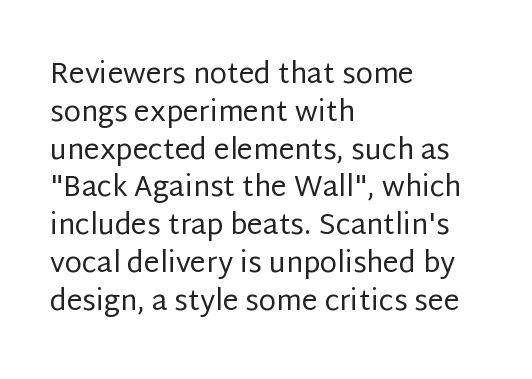
Q: Is the text bold? A: No.
Q: Is the text italic (slanted)? A: No, it is upright.
Q: Is the typeface a serif or a sans-serif typeface? A: Sans-serif.
Q: Is the text underlined? A: No.
Q: How is the paragraph aligned? A: Left-aligned.
Q: Is the spacing between letters normal or unusually wide? A: Normal.
Q: Is the spacing between lines tight, normal or loose? A: Normal.
Q: Width (condensed, normal, or wide)? A: Normal.
Q: Stroke contrast? A: Low.
Q: x-height? A: Large.
Q: Monospaced? A: No.
